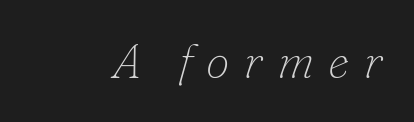
Quick note: italic. The rendering uses natural spacing where letterforms have individual widths. The glyphs are unaccompanied by any horizontal stroke below them. This rendering employs a face with finishing strokes, i.e., a serif.
